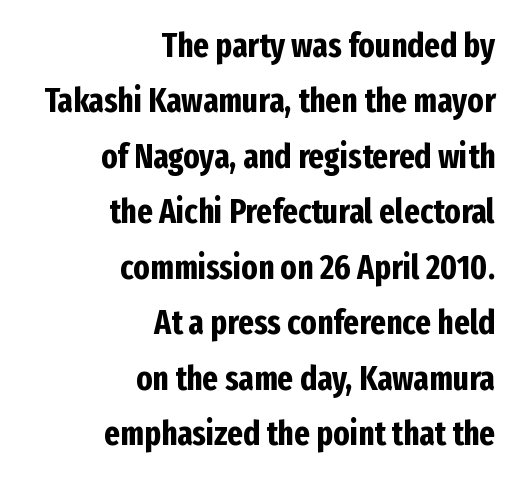
Q: Is the text bold? A: Yes.
Q: Is the text italic (slanted)? A: No, it is upright.
Q: Is the typeface a serif or a sans-serif typeface? A: Sans-serif.
Q: Is the text underlined? A: No.
Q: How is the paragraph aligned? A: Right-aligned.
Q: Is the spacing between letters normal or unusually wide? A: Normal.
Q: Is the spacing between lines tight, normal or loose? A: Normal.
Q: Width (condensed, normal, or wide)? A: Condensed.
Q: Stroke contrast? A: Low.
Q: x-height? A: Medium.
Q: Monospaced? A: No.
